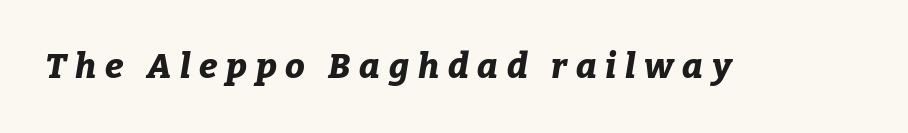
Q: Is the text bold? A: Yes.
Q: Is the text italic (slanted)? A: Yes, it leans right by about 9 degrees.
Q: Is the text underlined? A: No.
Q: Is the spacing between letters normal or unusually wide? A: Unusually wide.
Q: Width (condensed, normal, or wide)? A: Normal.
Q: Stroke contrast? A: Low.
Q: x-height? A: Medium.
Q: Monospaced? A: No.
